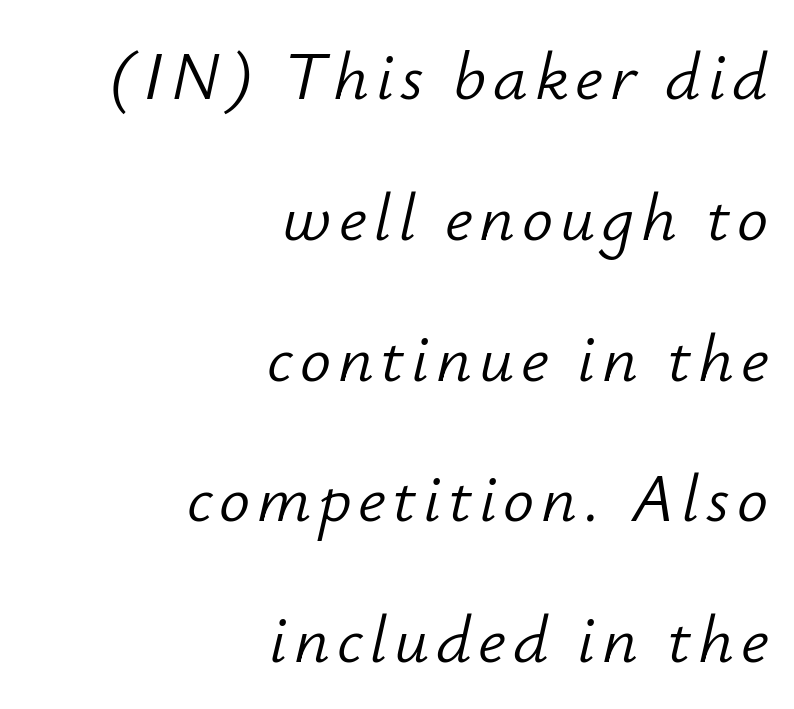
{"italic": "yes", "lean": "right", "slant_degrees": 12, "bold": "no", "weight": "light", "width": "normal", "stroke_contrast": "low", "x_height": "small", "monospaced": "no", "underline": "no", "align": "right", "line_spacing": "loose", "line_spacing_ratio": 2.04, "glyph_px": 69}
